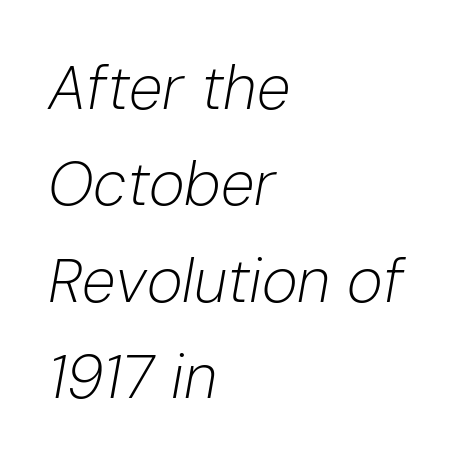
The image shows 61 px light type, italic (leaning right); set left-aligned, normal line spacing (1.58x), normal letter spacing, not underlined; low stroke contrast and a medium x-height.
